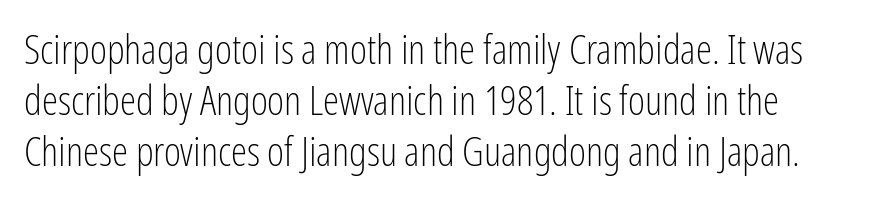
Q: Is the text bold? A: No.
Q: Is the text italic (slanted)? A: No, it is upright.
Q: Is the typeface a serif or a sans-serif typeface? A: Sans-serif.
Q: Is the text underlined? A: No.
Q: How is the paragraph aligned? A: Left-aligned.
Q: Is the spacing between letters normal or unusually wide? A: Normal.
Q: Is the spacing between lines tight, normal or loose? A: Normal.
Q: Width (condensed, normal, or wide)? A: Condensed.
Q: Stroke contrast? A: Low.
Q: x-height? A: Medium.
Q: Monospaced? A: No.
